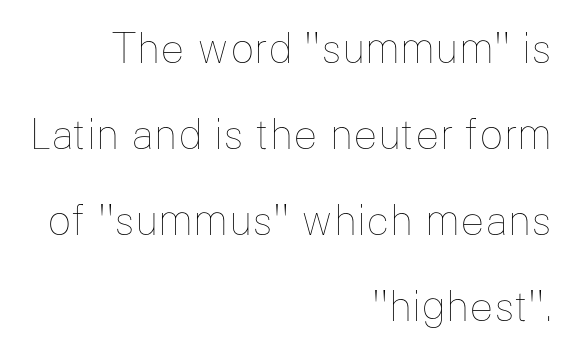
No letter is thick-stroked: the sample isn't bold. The rendering uses natural spacing where letterforms have individual widths. The lettering stays uniformly vertical, giving the passage a roman look. Unmarked baselines from the first word to the last.
